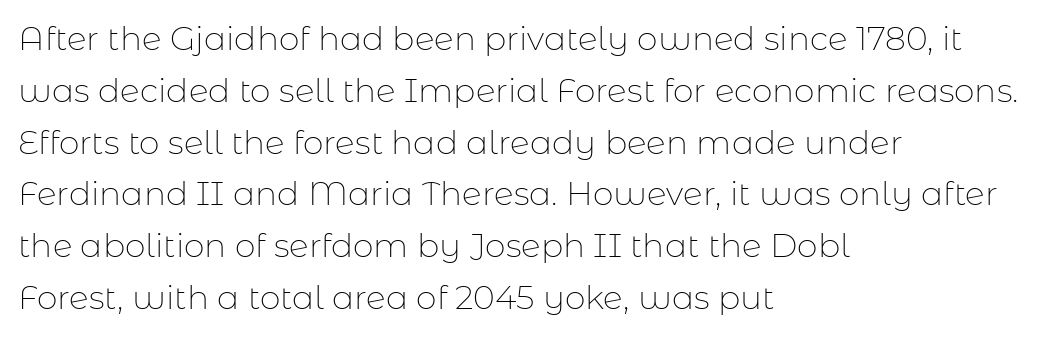
The image shows 33 px thin sans-serif type, upright; set left-aligned, normal line spacing (1.57x), normal letter spacing, not underlined; low stroke contrast and a medium x-height.
